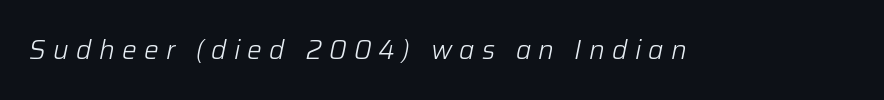
Stems here are at most as thick as an everyday book face. These lines were composed using italics. The words here are not underlined. Honestly, the letter spacing is so wide it's the main thing you notice.
